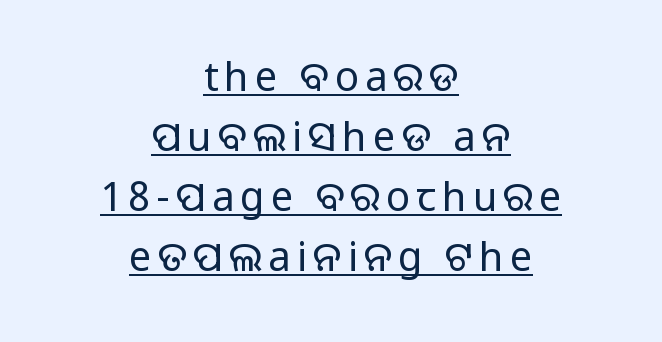
The image shows 40 px regular-weight sans-serif type, upright; set centered, normal line spacing (1.5x), underlined; low stroke contrast and a large x-height.
